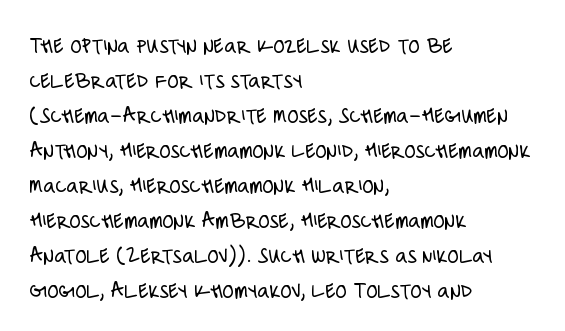
{"italic": "no", "bold": "no", "underline": "no", "align": "left", "line_spacing": "normal", "line_spacing_ratio": 1.52, "letter_spacing": "normal", "letter_spacing_em": 0.0, "glyph_px": 23}
